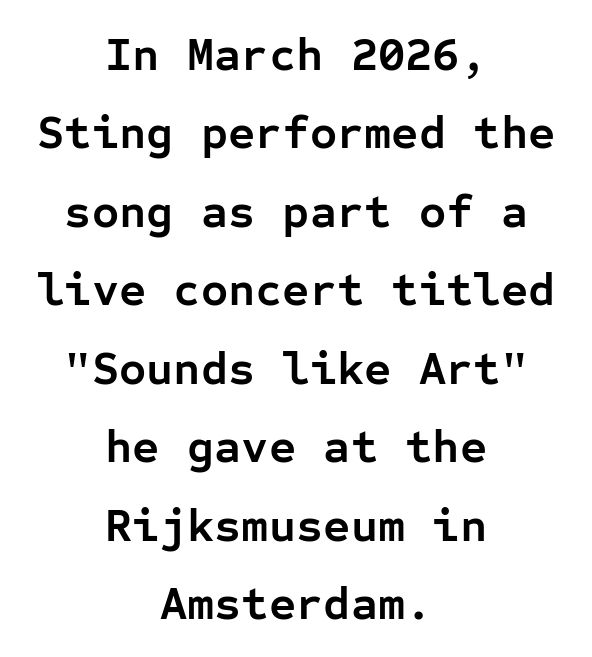
Q: Is the text bold? A: Yes.
Q: Is the text italic (slanted)? A: No, it is upright.
Q: Is the typeface a serif or a sans-serif typeface? A: Sans-serif.
Q: Is the text underlined? A: No.
Q: How is the paragraph aligned? A: Centered.
Q: Is the spacing between letters normal or unusually wide? A: Normal.
Q: Is the spacing between lines tight, normal or loose? A: Normal.
Q: Width (condensed, normal, or wide)? A: Normal.
Q: Stroke contrast? A: Low.
Q: x-height? A: Medium.
Q: Monospaced? A: Yes.
